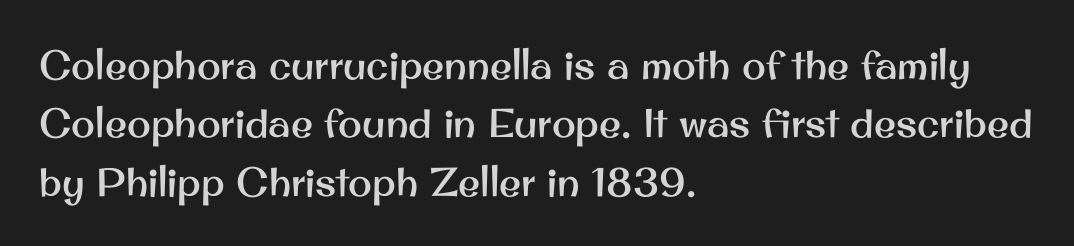
{"serif": "no", "italic": "no", "width": "normal", "stroke_contrast": "medium", "x_height": "small", "monospaced": "no", "underline": "no", "align": "left", "line_spacing": "normal", "line_spacing_ratio": 1.46, "letter_spacing": "normal", "letter_spacing_em": 0.0, "glyph_px": 40}
